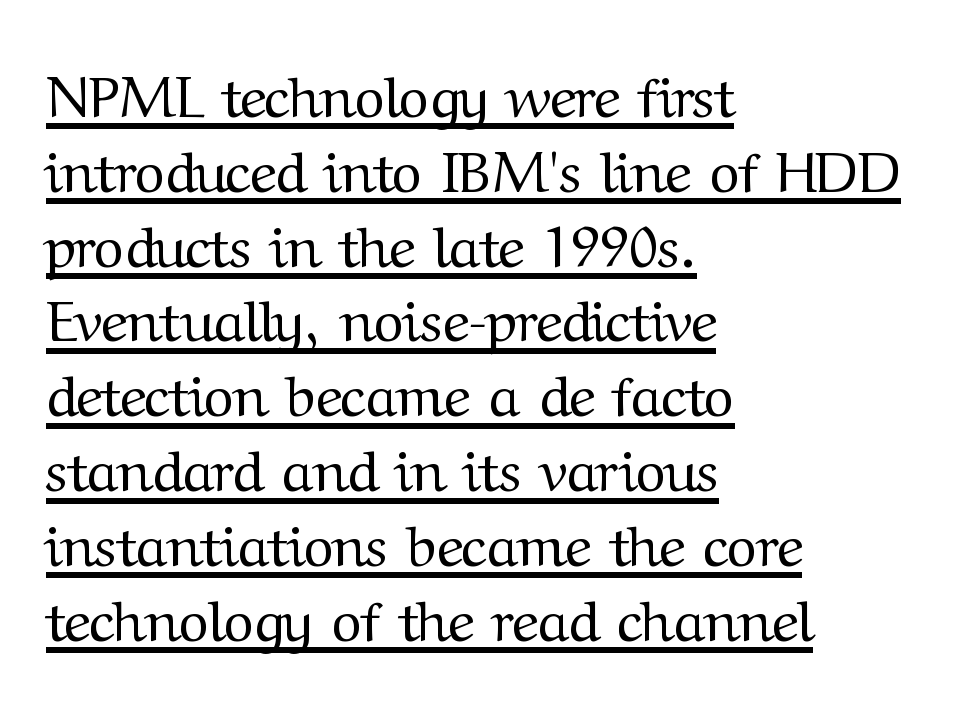
Caption: lettering with a line underneath. Looks like regular typesetting: each glyph gets only the width it needs. Unlike a clean sans, this face finishes its strokes with serifs. The cut favours lightness, reaching ordinary text weight at its darkest. What stands out about the letter spacing? Nothing — it is the standard amount.
